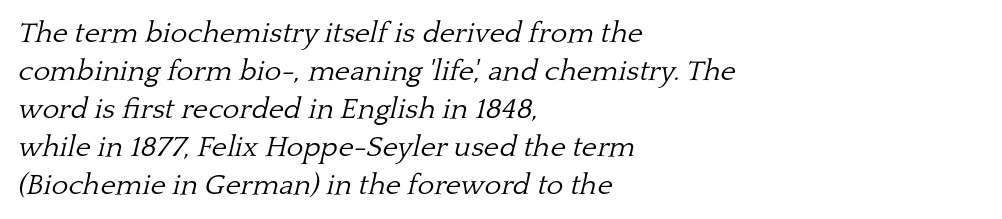
Typeset ragged right — the left edge is the straight one. This sample uses a serif face. Underline: absent. The letters are slanted; this is an italic face.
